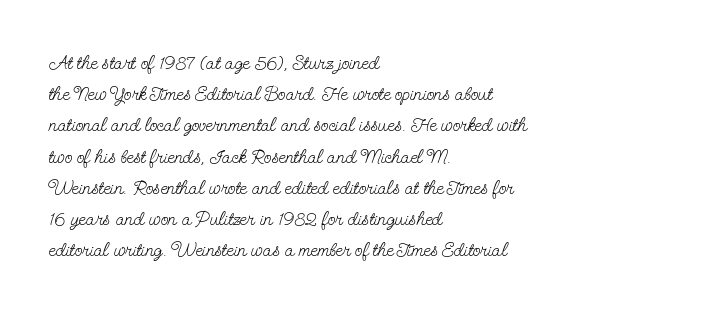
{"bold": "no", "underline": "no", "align": "left", "line_spacing": "normal", "line_spacing_ratio": 1.56, "letter_spacing": "normal", "letter_spacing_em": 0.0, "glyph_px": 20}
